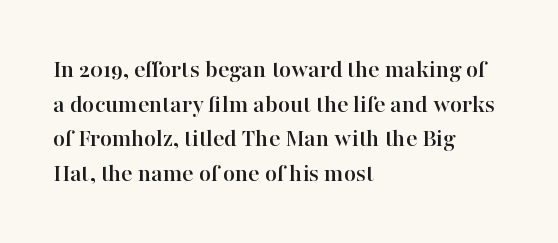
The image shows 26 px text type, upright; set left-aligned, normal line spacing (1.33x), normal letter spacing, not underlined.
